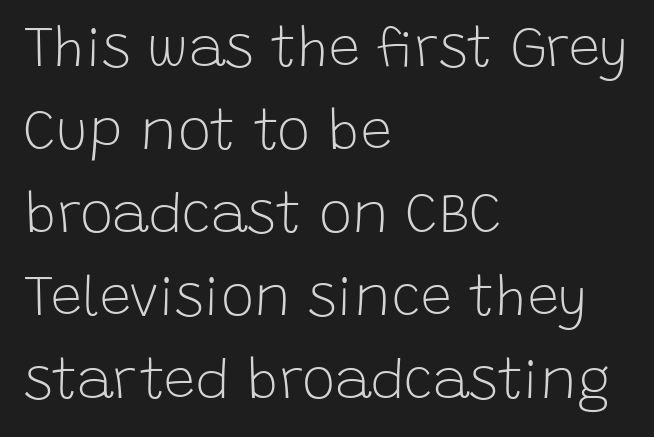
Nobody drew a line under any word here. This is roman type, the default non-slanted kind. Regarding serifs, this sample does without them. Layout note: lines flush left. A typesetter would call this proportional, since set widths differ per character. Glyph-to-glyph distance matches everyday printed text.
